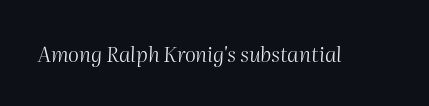
{"italic": "yes", "lean": "right", "slant_degrees": 2, "bold": "no", "underline": "no", "letter_spacing": "normal", "letter_spacing_em": 0.0, "glyph_px": 21}
